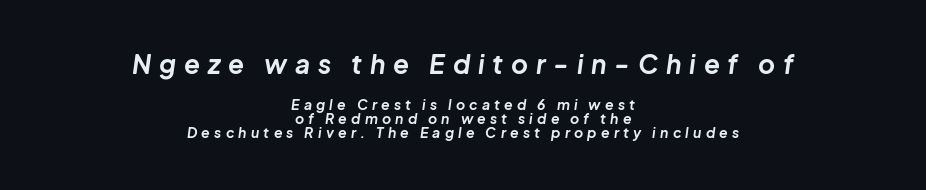
The rag falls on both sides of this text block equally. Notice how descenders almost collide with the ascenders below — that's tight leading. No word sits above an underline. Whoever set this made the first block the dominant, larger element. These lines have a slow, spaced-out rhythm from letter to letter.
